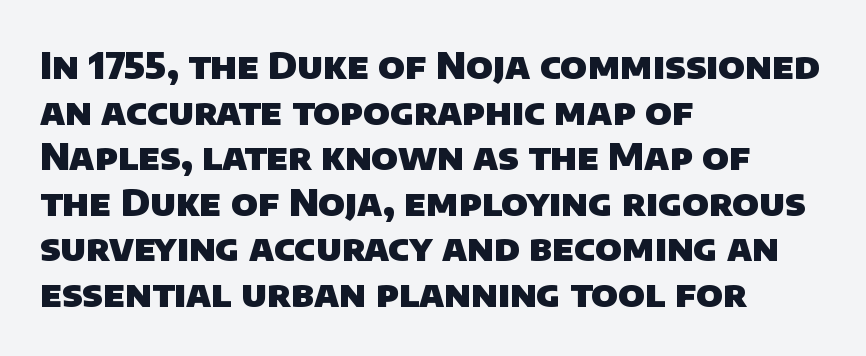
The letterforms sit shoulder to shoulder at normal distance. The font family rendered here belongs to the sans-serif group. The rag falls on the right side of this text block. Is the type bold? Yes — the strokes are clearly thick and heavy. A clean baseline with only descenders dipping below it.
